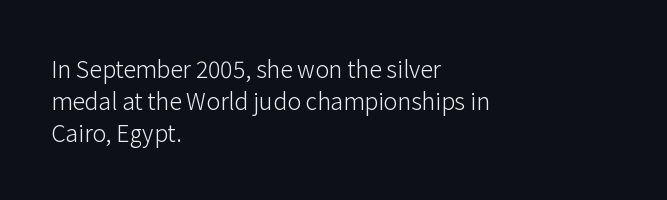
Q: Is the text bold? A: No.
Q: Is the text italic (slanted)? A: No, it is upright.
Q: Is the text underlined? A: No.
Q: How is the paragraph aligned? A: Left-aligned.
Q: Is the spacing between letters normal or unusually wide? A: Normal.
Q: Is the spacing between lines tight, normal or loose? A: Normal.
